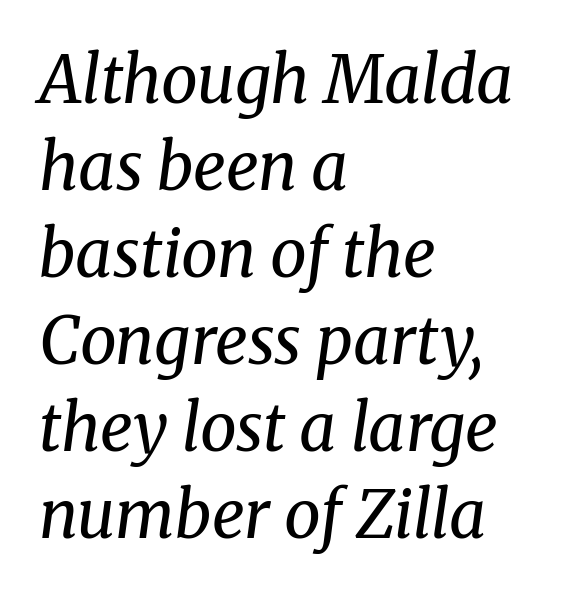
The glyphs look as if they've been sheared to an angle. Think of a printed novel: that variable character pitch is what you see here. Tracking here is standard; glyphs follow each other at the usual distance. Letters have the restrained weight of plain body copy at most.
